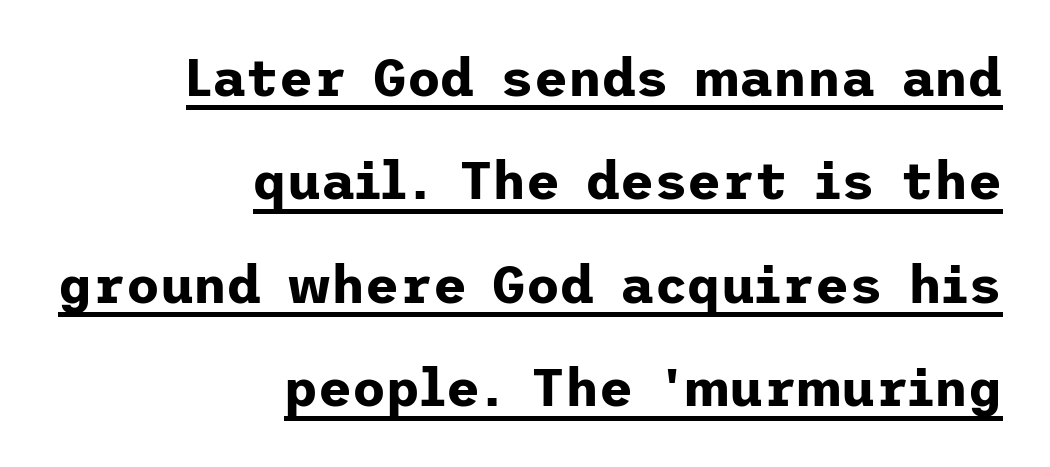
Q: Is the text bold? A: Yes.
Q: Is the text italic (slanted)? A: No, it is upright.
Q: Is the typeface a serif or a sans-serif typeface? A: Sans-serif.
Q: Is the text underlined? A: Yes.
Q: How is the paragraph aligned? A: Right-aligned.
Q: Is the spacing between letters normal or unusually wide? A: Normal.
Q: Is the spacing between lines tight, normal or loose? A: Loose.
Q: Width (condensed, normal, or wide)? A: Normal.
Q: Stroke contrast? A: Low.
Q: x-height? A: Medium.
